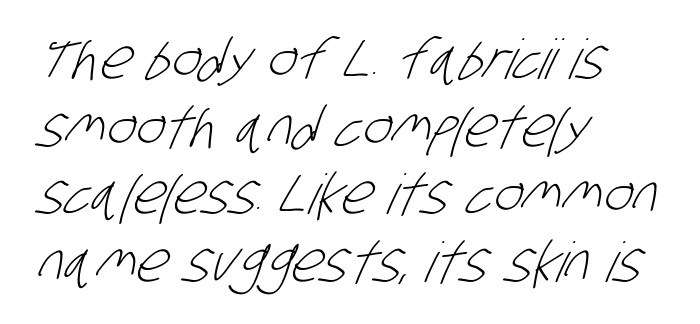
Q: Is the text bold? A: No.
Q: Is the typeface a serif or a sans-serif typeface? A: Sans-serif.
Q: Is the text underlined? A: No.
Q: How is the paragraph aligned? A: Left-aligned.
Q: Is the spacing between letters normal or unusually wide? A: Normal.
Q: Width (condensed, normal, or wide)? A: Condensed.
Q: Stroke contrast? A: Low.
Q: x-height? A: Large.
Q: Monospaced? A: No.
